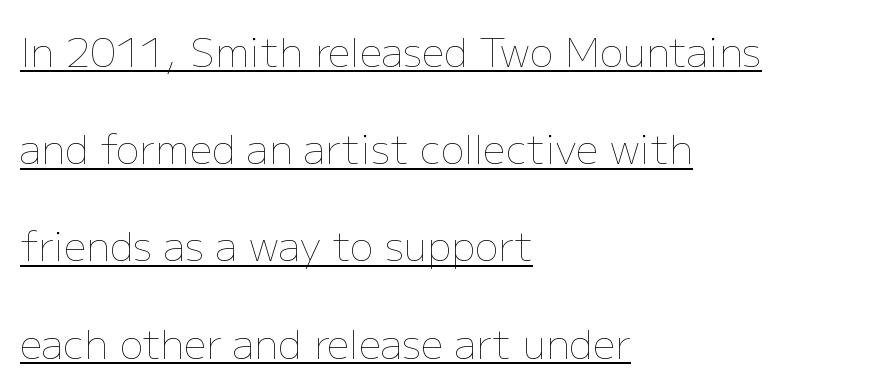
Q: Is the text bold? A: No.
Q: Is the text italic (slanted)? A: No, it is upright.
Q: Is the text underlined? A: Yes.
Q: How is the paragraph aligned? A: Left-aligned.
Q: Is the spacing between letters normal or unusually wide? A: Normal.
Q: Is the spacing between lines tight, normal or loose? A: Loose.
Q: Width (condensed, normal, or wide)? A: Normal.
Q: Stroke contrast? A: Low.
Q: x-height? A: Medium.
Q: Monospaced? A: No.
